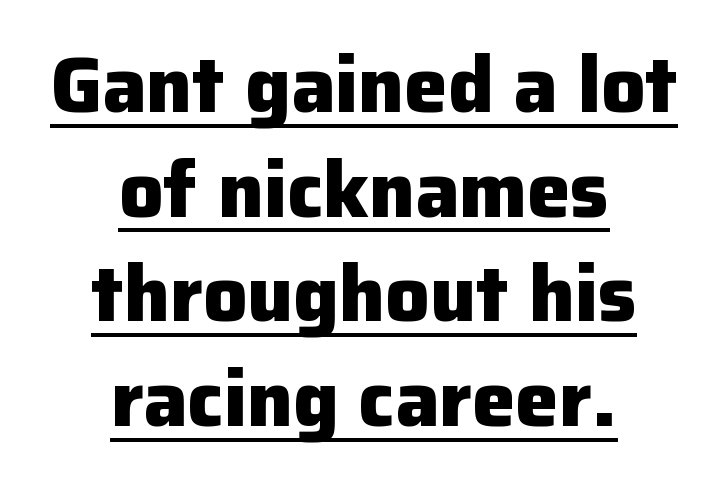
Q: Is the text bold? A: Yes.
Q: Is the text italic (slanted)? A: No, it is upright.
Q: Is the typeface a serif or a sans-serif typeface? A: Sans-serif.
Q: Is the text underlined? A: Yes.
Q: How is the paragraph aligned? A: Centered.
Q: Is the spacing between letters normal or unusually wide? A: Normal.
Q: Is the spacing between lines tight, normal or loose? A: Normal.
Q: Width (condensed, normal, or wide)? A: Normal.
Q: Stroke contrast? A: Low.
Q: x-height? A: Medium.
Q: Monospaced? A: No.
